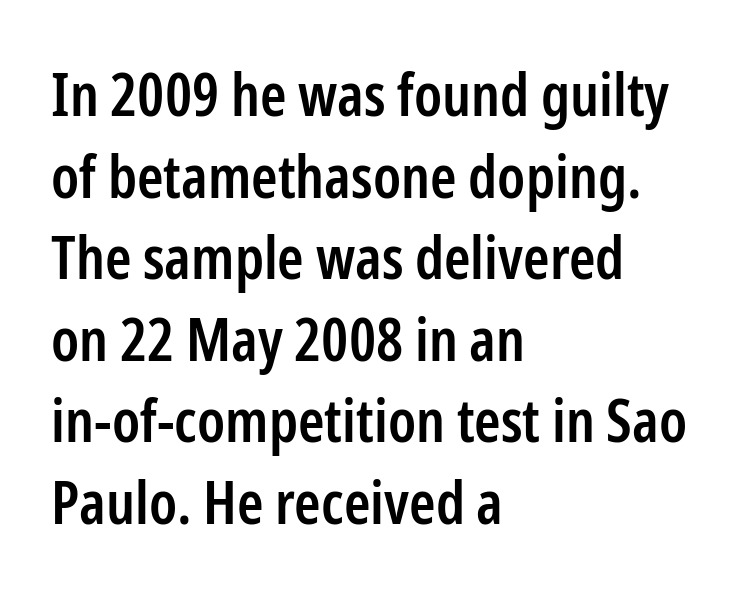
The image shows 60 px semibold, condensed sans-serif type, upright; set left-aligned, normal line spacing (1.36x), normal letter spacing, not underlined; low stroke contrast and a medium x-height.
